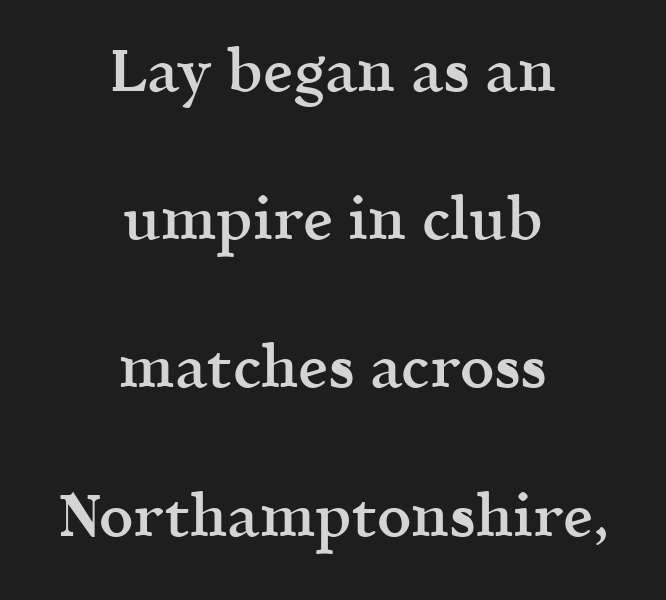
{"serif": "yes", "italic": "no", "bold": "semi", "weight": "semibold", "width": "normal", "x_height": "medium", "monospaced": "no", "underline": "no", "align": "center", "line_spacing": "loose", "line_spacing_ratio": 2.47, "letter_spacing": "normal", "letter_spacing_em": 0.0, "glyph_px": 60}
